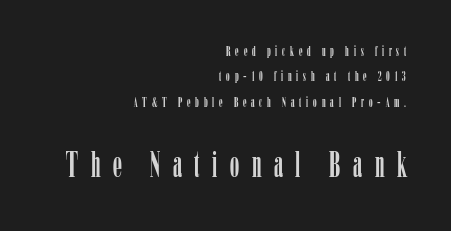
Q: Is the text italic (slanted)? A: No, it is upright.
Q: Is the typeface a serif or a sans-serif typeface? A: Serif.
Q: Is the text underlined? A: No.
Q: How is the paragraph aligned? A: Right-aligned.
Q: Is the spacing between letters normal or unusually wide? A: Unusually wide.
Q: Which block of text is set in a larger size, the first (top) or the second (bottom)? A: The second (bottom) one.
Q: Width (condensed, normal, or wide)? A: Condensed.
Q: Stroke contrast? A: Low.
Q: x-height? A: Medium.
Q: Monospaced? A: No.
